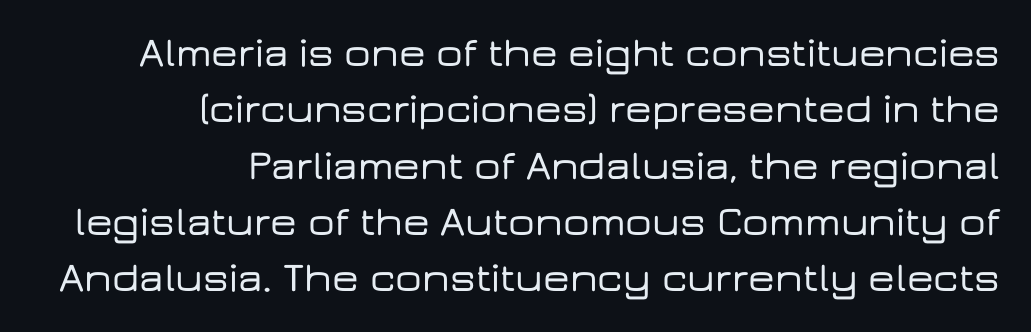
{"serif": "no", "italic": "no", "width": "wide", "stroke_contrast": "low", "x_height": "medium", "monospaced": "no", "underline": "no", "align": "right", "line_spacing": "normal", "line_spacing_ratio": 1.34, "letter_spacing": "normal", "letter_spacing_em": 0.0, "glyph_px": 42}
